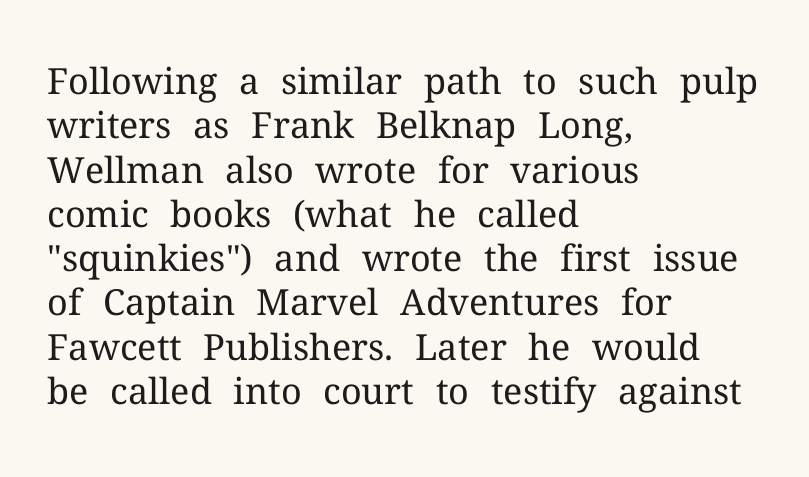
On a weight scale, this lands at 450 or below. Underlining? Definitely not there. Looks like regular typesetting: each glyph gets only the width it needs. Font category for this specimen: serif. Line starts are locked; line ends wander.
